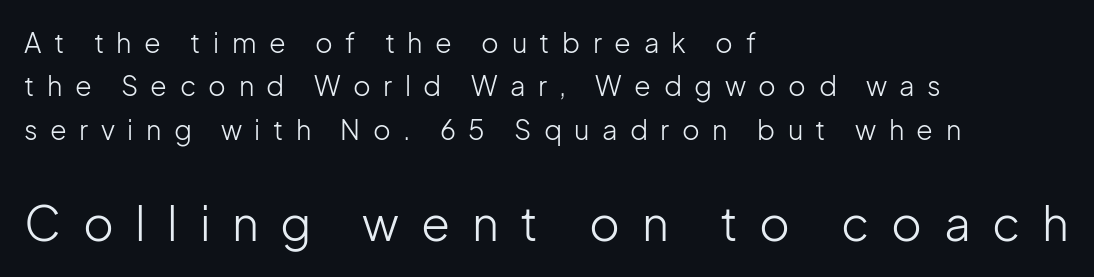
The image shows 47 px light sans-serif type, upright; set left-aligned, normal line spacing (1.61x), unusually wide letter spacing (+0.46 em), not underlined; the second (bottom) block is 1.74x larger; low stroke contrast and a medium x-height.
